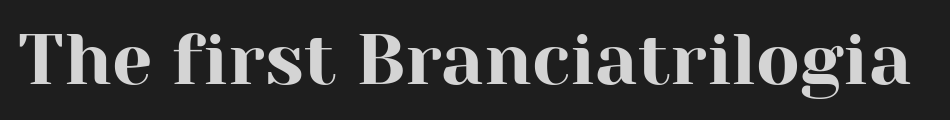
Q: Is the text italic (slanted)? A: No, it is upright.
Q: Is the typeface a serif or a sans-serif typeface? A: Serif.
Q: Is the text underlined? A: No.
Q: Is the spacing between letters normal or unusually wide? A: Normal.
Q: Width (condensed, normal, or wide)? A: Normal.
Q: Stroke contrast? A: High.
Q: x-height? A: Medium.
Q: Monospaced? A: No.
